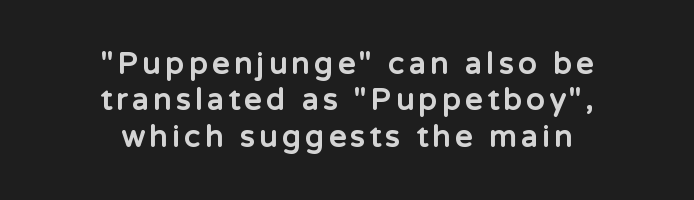
{"serif": "no", "italic": "no", "bold": "yes", "weight": "bold", "width": "normal", "stroke_contrast": "low", "x_height": "medium", "monospaced": "no", "underline": "no", "align": "center", "line_spacing_ratio": 1.21, "glyph_px": 30}
